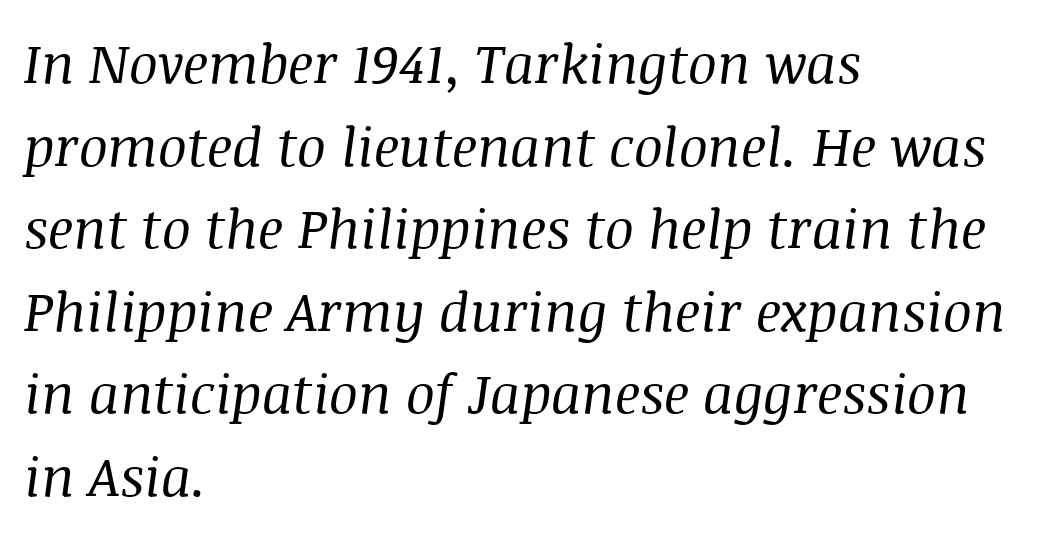
{"serif": "yes", "italic": "yes", "lean": "right", "slant_degrees": 8, "bold": "no", "weight": "regular", "width": "normal", "stroke_contrast": "medium", "x_height": "large", "monospaced": "no", "underline": "no", "align": "left", "line_spacing": "normal", "line_spacing_ratio": 1.53, "letter_spacing": "normal", "letter_spacing_em": 0.0, "glyph_px": 54}
